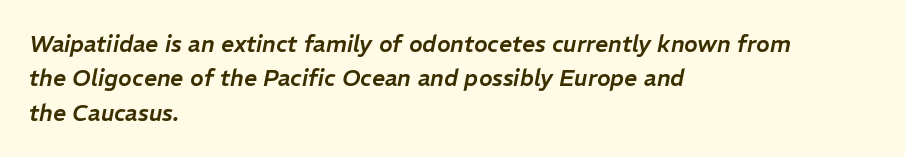
{"italic": "yes", "lean": "right", "slant_degrees": 11, "underline": "no", "align": "left", "line_spacing": "normal", "line_spacing_ratio": 1.5, "letter_spacing": "normal", "letter_spacing_em": 0.0, "glyph_px": 23}
